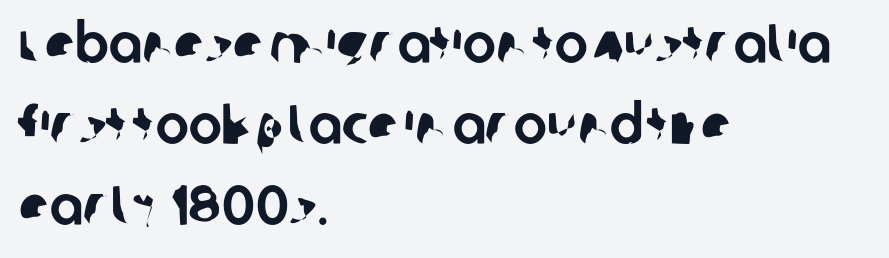
Q: Is the typeface a serif or a sans-serif typeface? A: Sans-serif.
Q: Is the text underlined? A: No.
Q: How is the paragraph aligned? A: Left-aligned.
Q: Is the spacing between letters normal or unusually wide? A: Normal.
Q: Is the spacing between lines tight, normal or loose? A: Normal.
Q: Width (condensed, normal, or wide)? A: Normal.
Q: Stroke contrast? A: Low.
Q: x-height? A: Large.
Q: Monospaced? A: No.
